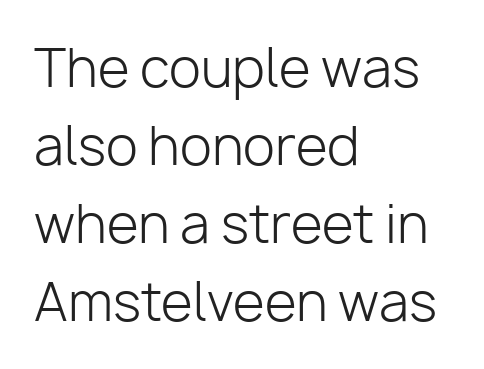
The image shows 52 px light sans-serif type, upright; set left-aligned, normal line spacing (1.5x), normal letter spacing, not underlined; low stroke contrast and a medium x-height.
